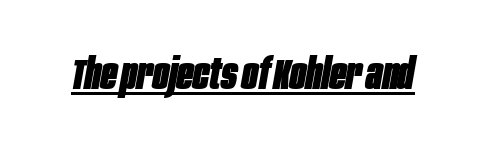
{"italic": "yes", "lean": "right", "slant_degrees": 10, "bold": "yes", "weight": "heavy", "width": "condensed", "stroke_contrast": "low", "x_height": "large", "monospaced": "no", "underline": "yes", "letter_spacing": "normal", "letter_spacing_em": 0.0, "glyph_px": 43}
